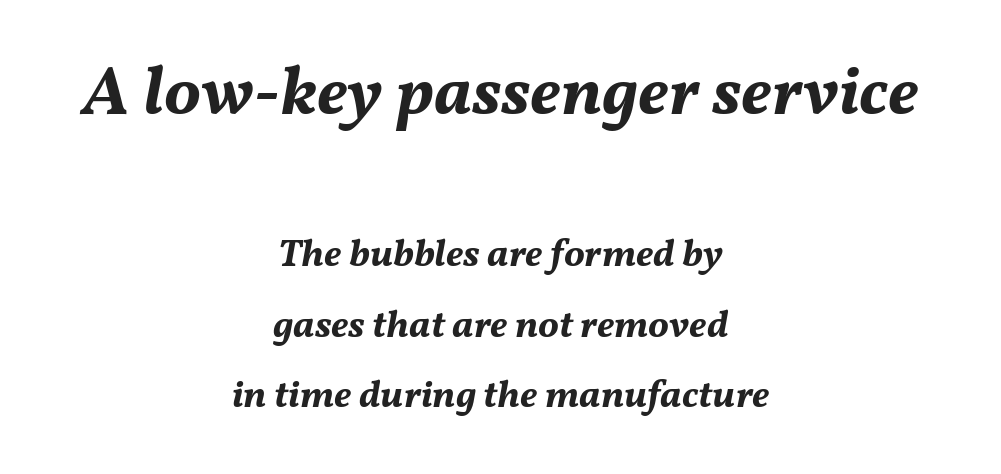
{"italic": "yes", "lean": "right", "slant_degrees": 11, "bold": "yes", "weight": "bold", "width": "normal", "stroke_contrast": "medium", "x_height": "medium", "monospaced": "no", "underline": "no", "align": "center", "line_spacing_ratio": 1.81, "letter_spacing": "normal", "letter_spacing_em": 0.0, "larger_block": "first", "size_ratio": 1.77, "glyph_px": 69}
